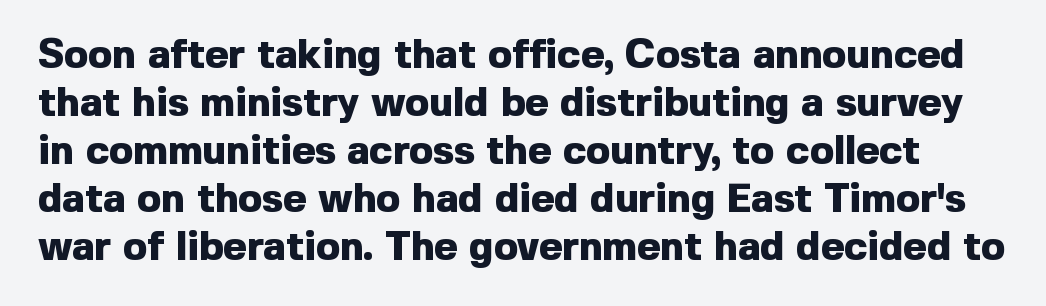
{"serif": "no", "italic": "no", "bold": "yes", "weight": "heavy", "width": "normal", "x_height": "medium", "monospaced": "no", "underline": "no", "line_spacing_ratio": 1.2, "letter_spacing": "normal", "letter_spacing_em": 0.0, "glyph_px": 40}
